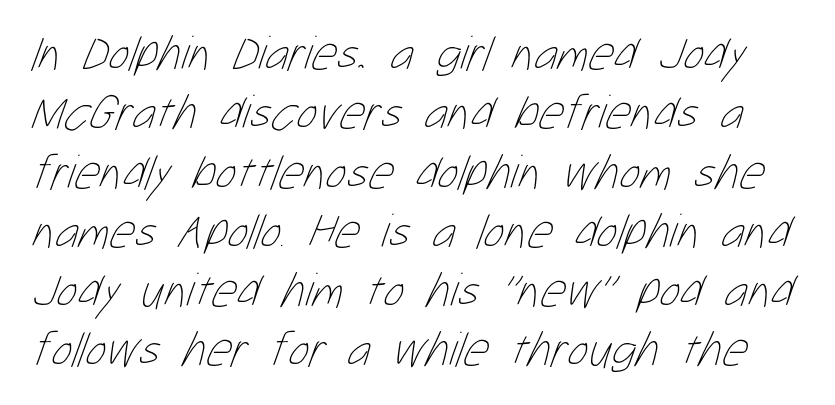
{"bold": "no", "weight": "thin", "width": "condensed", "stroke_contrast": "low", "x_height": "medium", "monospaced": "no", "underline": "no", "line_spacing_ratio": 1.21, "letter_spacing": "normal", "letter_spacing_em": 0.0, "glyph_px": 49}
